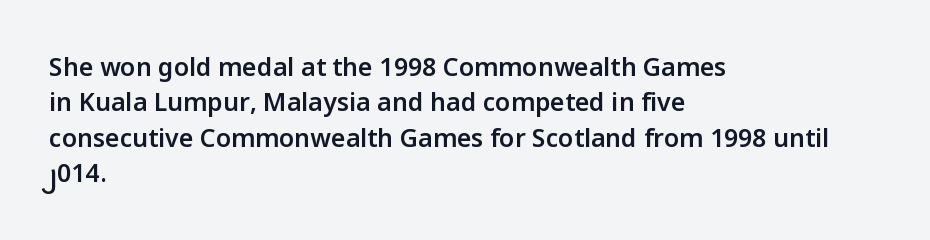
Every letter is mildly thick-stroked: semibold rather than bold. The passage is arranged the way most books set body copy — flush left. The axis of the letterforms is exactly vertical. The rendering uses a moderate line-height, typical for paragraphs.
